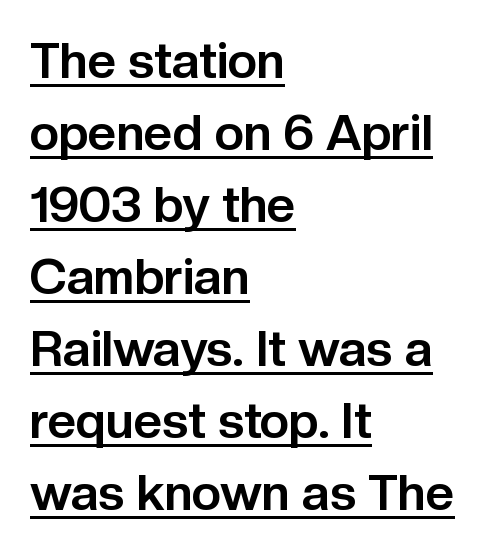
The image shows 50 px bold sans-serif type, upright; set left-aligned, normal line spacing (1.44x), normal letter spacing, underlined; low stroke contrast and a medium x-height.
